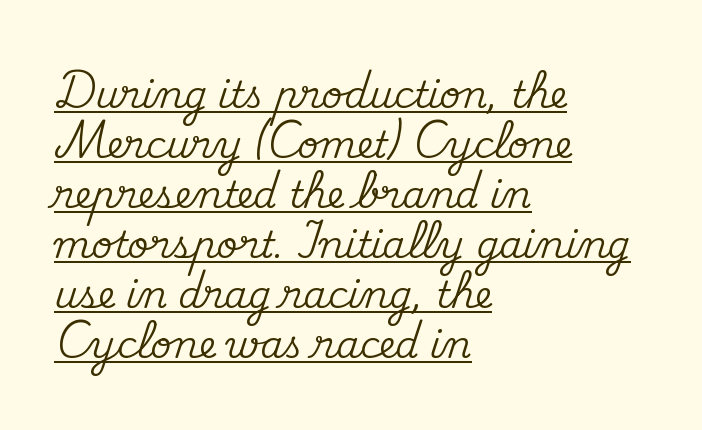
The image shows 37 px serif type; set left-aligned, normal line spacing (1.35x), normal letter spacing, underlined; medium stroke contrast and a small x-height.
